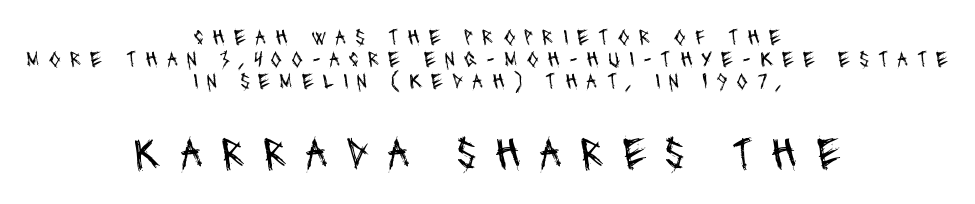
Q: Is the text bold? A: No.
Q: Is the typeface a serif or a sans-serif typeface? A: Sans-serif.
Q: Is the text underlined? A: No.
Q: How is the paragraph aligned? A: Centered.
Q: Is the spacing between letters normal or unusually wide? A: Unusually wide.
Q: Is the spacing between lines tight, normal or loose? A: Tight.
Q: Which block of text is set in a larger size, the first (top) or the second (bottom)? A: The second (bottom) one.
Q: Width (condensed, normal, or wide)? A: Condensed.
Q: Stroke contrast? A: Medium.
Q: x-height? A: Large.
Q: Monospaced? A: No.
